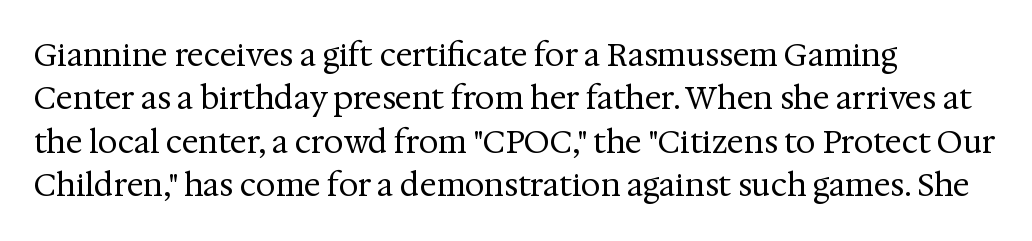
The image shows 31 px regular-weight serif type, upright; set left-aligned, normal line spacing (1.4x), normal letter spacing, not underlined; medium stroke contrast and a medium x-height.
